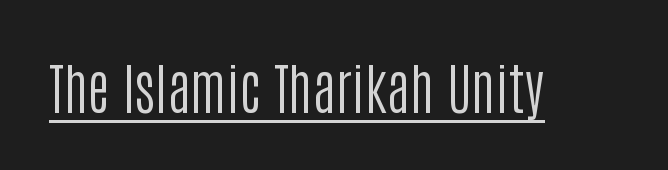
Short note: letters normally spaced. In terms of posture, this sample is upright. This rendering employs a face without finishing strokes, i.e., a sans-serif. On a weight scale, this lands at 450 or below. A typesetter would call this proportional, since set widths differ per character. Descenders here cross a horizontal rule under the line.
